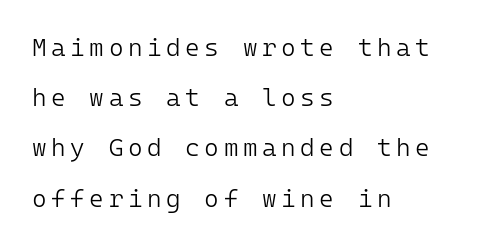
Designer's note — italics off, roman on. Each new line begins a long way beneath the previous one. Line beginnings align vertically; line endings do not. Ink coverage per letter is moderate at most. Each row of text sits above clean, open space.
